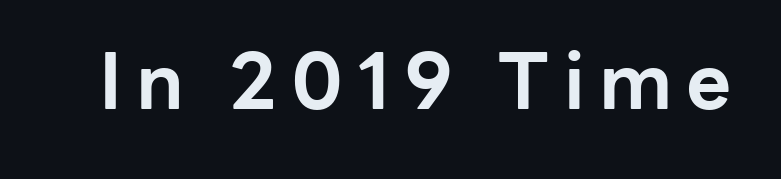
The image shows 78 px bold sans-serif type, upright; set not underlined; low stroke contrast and a medium x-height.
